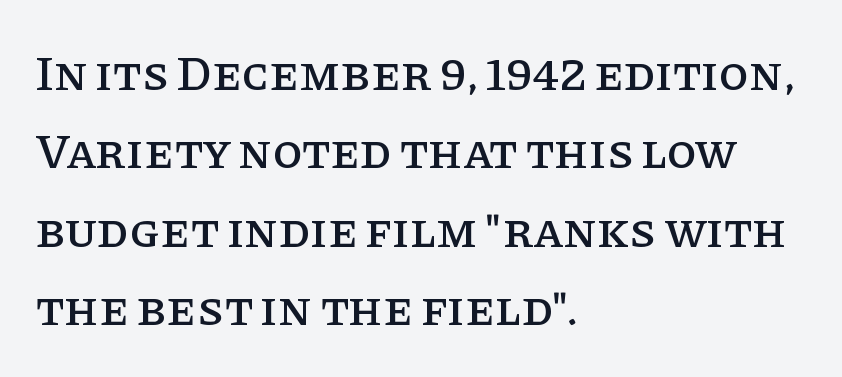
The image shows 49 px serif type, upright; set left-aligned, normal line spacing (1.6x), normal letter spacing, not underlined; low stroke contrast and a large x-height.
